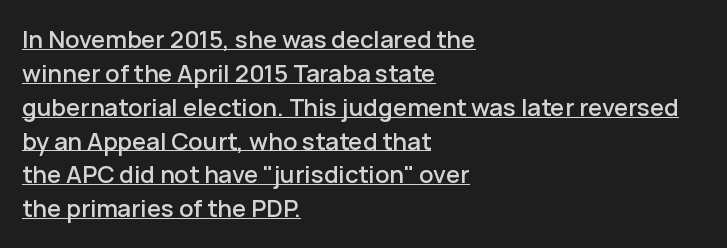
The image shows 24 px text type, upright; set left-aligned, normal line spacing (1.41x), normal letter spacing, underlined.
